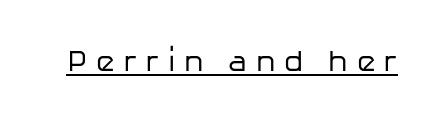
This sample has the flowing, uneven cadence of proportional lettering. You can tell it's not italic because the verticals are truly vertical. Is this a sans? Yes — the strokes have no serifs. The face used here appears with an underline applied. Observe the wide spacing: letters keep a clear distance from each other.
